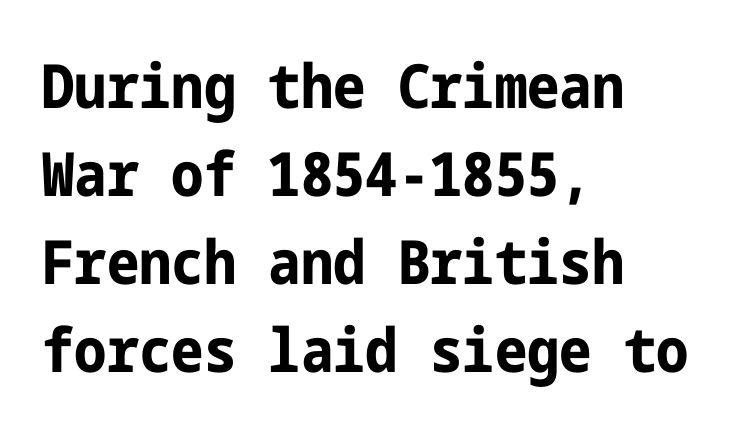
The image shows 61 px bold, condensed sans-serif type, upright; set left-aligned, normal line spacing (1.44x), normal letter spacing, not underlined; low stroke contrast and a medium x-height.
